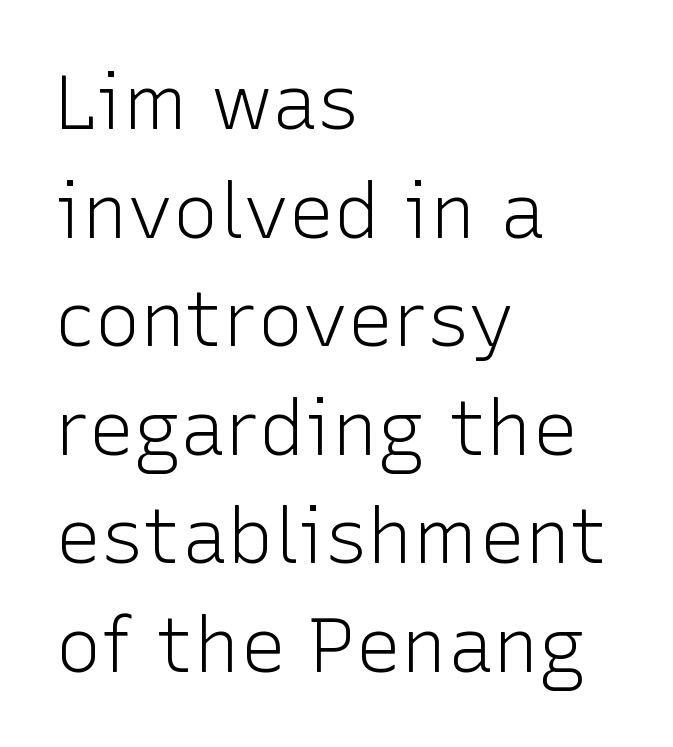
The paragraph has a hard left edge and a soft right edge. The face used here is a sans, in the tradition of grotesques and geometrics. Unbolded letterforms with no extra heft. These lines sit exactly where default settings would place them. The letters stand upright; this is a roman face.
